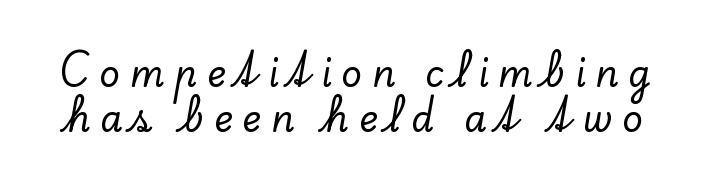
The image shows 36 px serif type; set normal line spacing (1.26x), unusually wide letter spacing (+0.27 em), not underlined; low stroke contrast and a small x-height.
